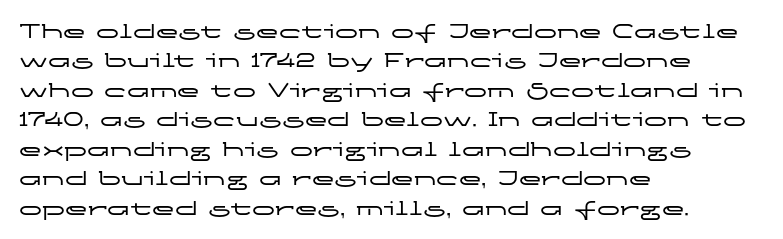
One-word summary of the alignment: left. Posture: vertical. The tracking reads as untouched default to a designer's eye. Each row of text sits above clean, open space. Does the leading feel generous? No, just average.
